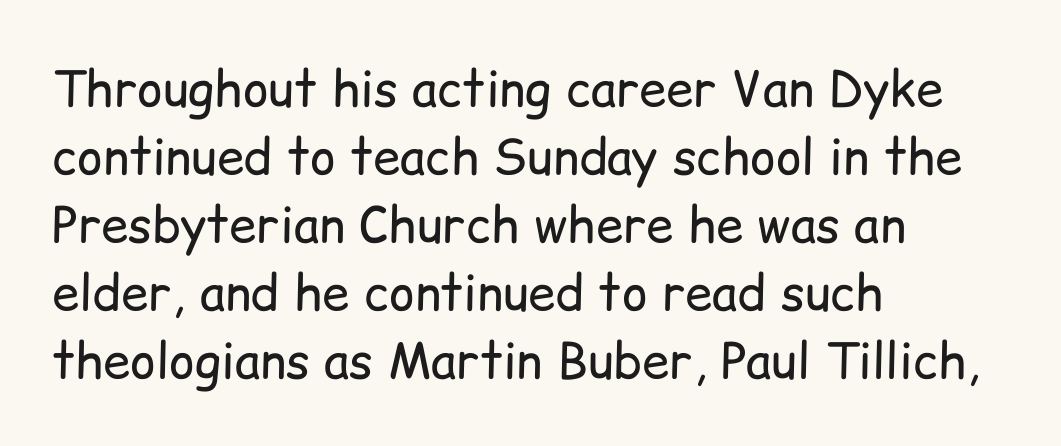
Q: Is the text bold? A: No.
Q: Is the text italic (slanted)? A: No, it is upright.
Q: Is the typeface a serif or a sans-serif typeface? A: Sans-serif.
Q: Is the text underlined? A: No.
Q: How is the paragraph aligned? A: Left-aligned.
Q: Is the spacing between letters normal or unusually wide? A: Normal.
Q: Is the spacing between lines tight, normal or loose? A: Normal.
Q: Width (condensed, normal, or wide)? A: Normal.
Q: Stroke contrast? A: Low.
Q: x-height? A: Medium.
Q: Monospaced? A: No.
